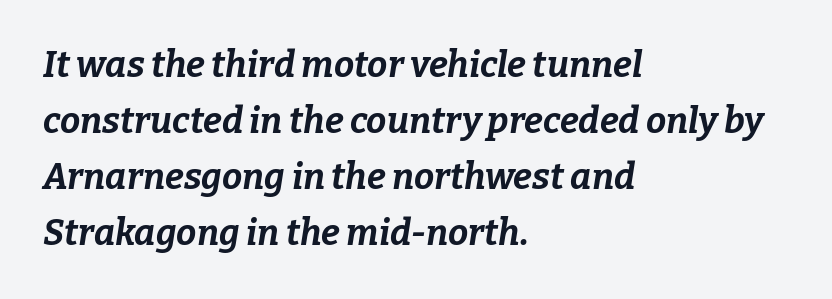
Q: Is the text bold? A: Yes.
Q: Is the text italic (slanted)? A: Yes, it leans right by about 9 degrees.
Q: Is the text underlined? A: No.
Q: How is the paragraph aligned? A: Left-aligned.
Q: Is the spacing between letters normal or unusually wide? A: Normal.
Q: Is the spacing between lines tight, normal or loose? A: Normal.
Q: Width (condensed, normal, or wide)? A: Normal.
Q: Stroke contrast? A: Low.
Q: x-height? A: Medium.
Q: Monospaced? A: No.
